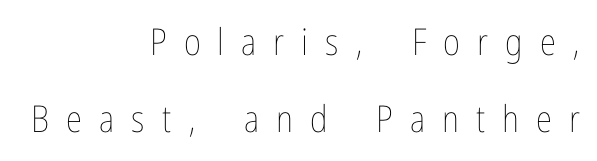
The image shows 37 px thin, condensed type, upright; set right-aligned, loose line spacing (2.09x), unusually wide letter spacing (+0.46 em), not underlined; low stroke contrast and a medium x-height.
